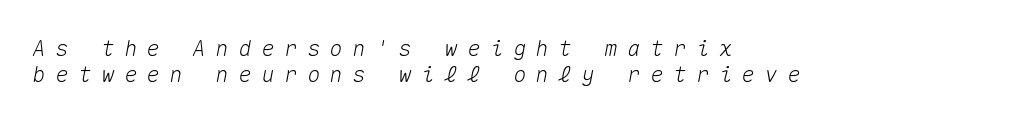
{"italic": "yes", "lean": "right", "slant_degrees": 10, "underline": "no", "align": "left", "line_spacing_ratio": 1.18, "letter_spacing": "wide", "letter_spacing_em": 0.44, "glyph_px": 22}
